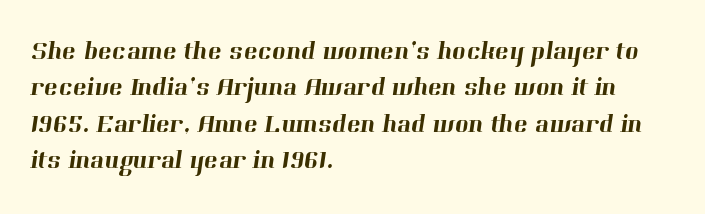
The image shows 26 px text type; set left-aligned, normal line spacing (1.4x), normal letter spacing, not underlined.
